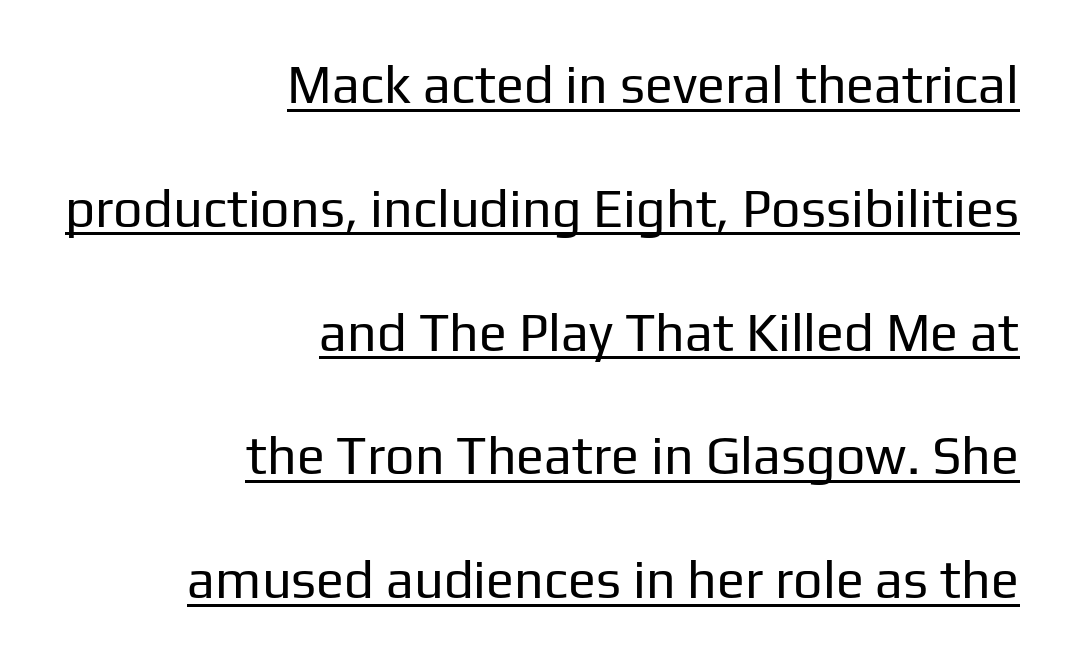
The image shows 52 px regular-weight sans-serif type, upright; set right-aligned, loose line spacing (2.38x), normal letter spacing, underlined; low stroke contrast and a medium x-height.
